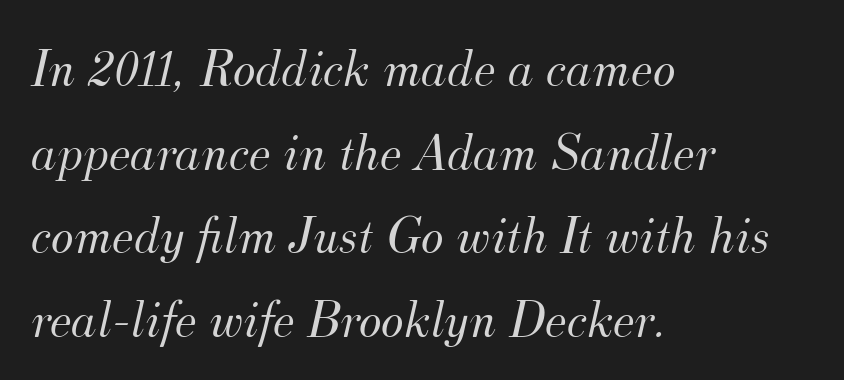
Q: Is the text bold? A: No.
Q: Is the text italic (slanted)? A: Yes, it leans right by about 12 degrees.
Q: Is the typeface a serif or a sans-serif typeface? A: Serif.
Q: Is the text underlined? A: No.
Q: How is the paragraph aligned? A: Left-aligned.
Q: Is the spacing between letters normal or unusually wide? A: Normal.
Q: Is the spacing between lines tight, normal or loose? A: Normal.
Q: Width (condensed, normal, or wide)? A: Normal.
Q: Stroke contrast? A: Medium.
Q: x-height? A: Small.
Q: Monospaced? A: No.
